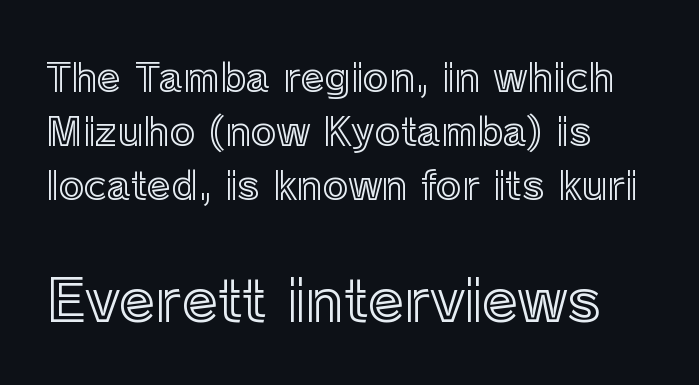
Q: Is the text italic (slanted)? A: No, it is upright.
Q: Is the text underlined? A: No.
Q: How is the paragraph aligned? A: Left-aligned.
Q: Is the spacing between letters normal or unusually wide? A: Normal.
Q: Is the spacing between lines tight, normal or loose? A: Normal.
Q: Which block of text is set in a larger size, the first (top) or the second (bottom)? A: The second (bottom) one.
Q: Width (condensed, normal, or wide)? A: Normal.
Q: x-height? A: Medium.
Q: Monospaced? A: No.
